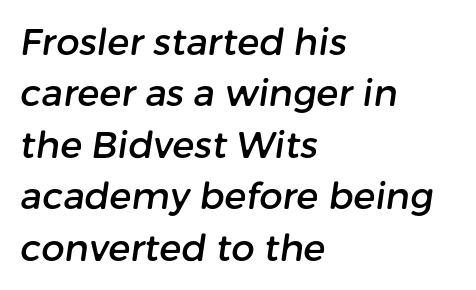
{"serif": "no", "width": "normal", "stroke_contrast": "low", "x_height": "medium", "monospaced": "no", "underline": "no", "align": "left", "line_spacing": "normal", "line_spacing_ratio": 1.39, "letter_spacing": "normal", "letter_spacing_em": 0.0, "glyph_px": 37}
